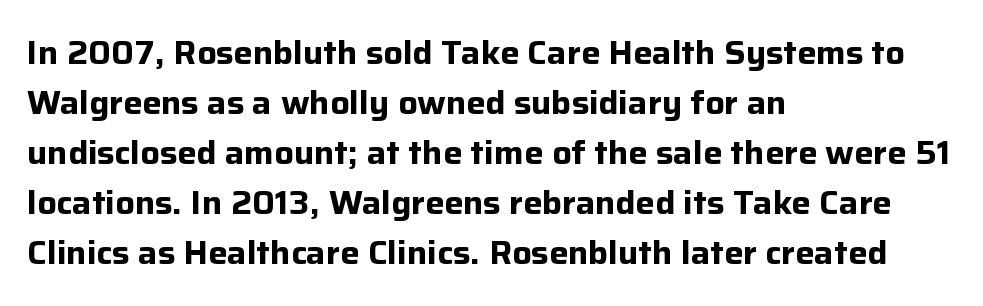
Q: Is the text bold? A: Yes.
Q: Is the text italic (slanted)? A: No, it is upright.
Q: Is the typeface a serif or a sans-serif typeface? A: Sans-serif.
Q: Is the text underlined? A: No.
Q: How is the paragraph aligned? A: Left-aligned.
Q: Is the spacing between letters normal or unusually wide? A: Normal.
Q: Is the spacing between lines tight, normal or loose? A: Normal.
Q: Width (condensed, normal, or wide)? A: Normal.
Q: Stroke contrast? A: Low.
Q: x-height? A: Medium.
Q: Monospaced? A: No.
